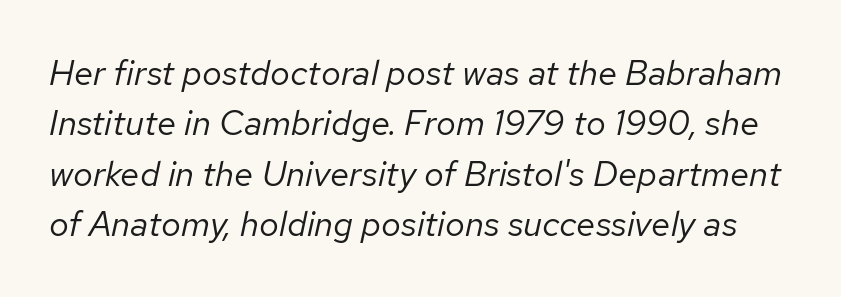
This sample uses plain, unmodified letter spacing. Quick note: italic. Character widths vary here, with narrow letters taking less room than wide ones. A light-to-regular cut is what we see here. Successive baselines arrive at the customary interval. Each row of text sits above clean, open space.
